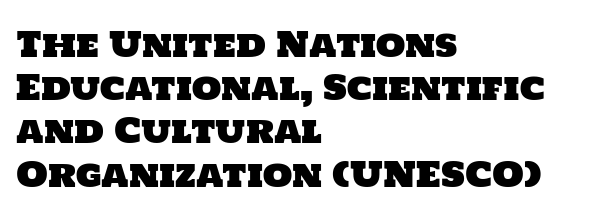
Compared with typical body copy, the letter spacing here is the same. Spacing verdict: proportional, widths tailored to each character. Is this a sans? Yes — the strokes have no serifs. Which margin do the lines hug? The left one — the right edge is uneven. Line spacing here is normal.
